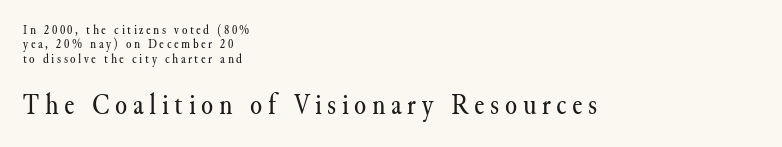
{"serif": "yes", "italic": "no", "bold": "no", "weight": "regular", "width": "normal", "stroke_contrast": "medium", "x_height": "small", "monospaced": "no", "underline": "no", "align": "left", "line_spacing": "tight", "line_spacing_ratio": 1.03, "larger_block": "second", "size_ratio": 2.21, "glyph_px": 31}
